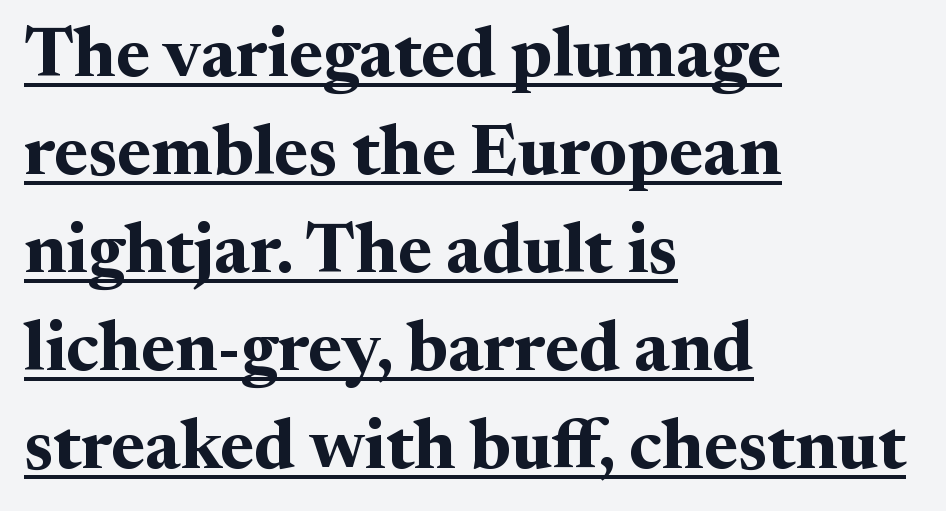
The letters stand straight up with perfectly vertical stems. This is underlined copy, the kind a proofreader might mark for attention. The rendering uses a bold face; every stroke is thick and dark. Notice how the passage keeps a crisp vertical edge on the left only. The leading is moderate, giving the passage an even texture.
